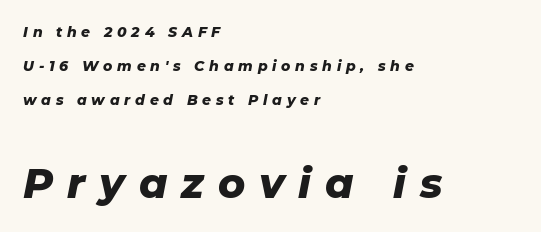
{"italic": "yes", "lean": "right", "slant_degrees": 11, "bold": "yes", "weight": "heavy", "width": "normal", "stroke_contrast": "low", "x_height": "medium", "monospaced": "no", "underline": "no", "align": "left", "line_spacing": "loose", "line_spacing_ratio": 2.43, "letter_spacing": "wide", "letter_spacing_em": 0.34, "larger_block": "second", "size_ratio": 2.93, "glyph_px": 41}
